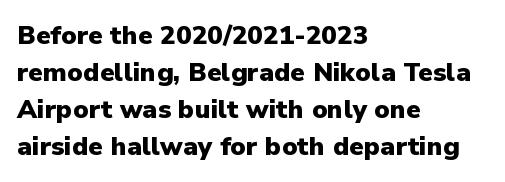
Q: Is the text bold? A: Yes.
Q: Is the text italic (slanted)? A: No, it is upright.
Q: Is the text underlined? A: No.
Q: How is the paragraph aligned? A: Left-aligned.
Q: Is the spacing between letters normal or unusually wide? A: Normal.
Q: Is the spacing between lines tight, normal or loose? A: Normal.
